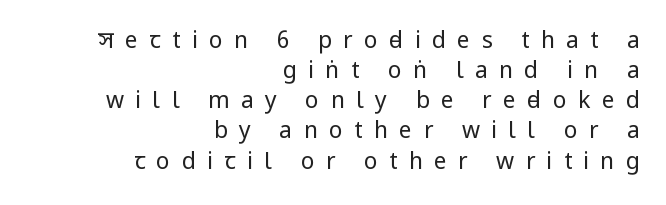
The image shows 23 px text type, upright; set right-aligned, normal line spacing (1.31x), unusually wide letter spacing (+0.49 em), not underlined.
